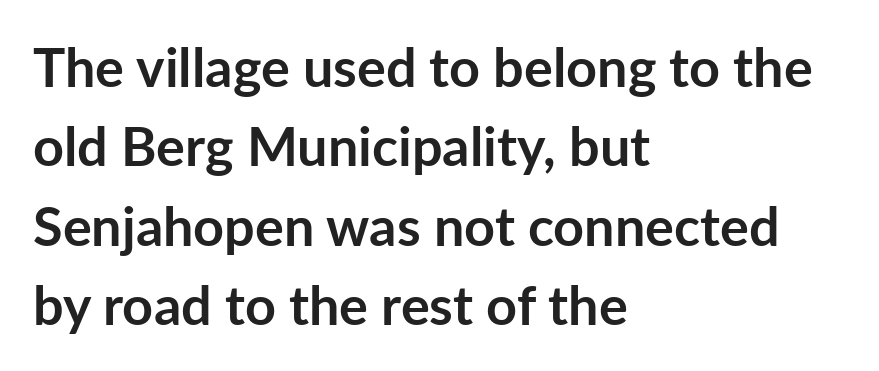
Q: Is the text bold? A: Yes.
Q: Is the text italic (slanted)? A: No, it is upright.
Q: Is the typeface a serif or a sans-serif typeface? A: Sans-serif.
Q: Is the text underlined? A: No.
Q: How is the paragraph aligned? A: Left-aligned.
Q: Is the spacing between letters normal or unusually wide? A: Normal.
Q: Is the spacing between lines tight, normal or loose? A: Normal.
Q: Width (condensed, normal, or wide)? A: Normal.
Q: Stroke contrast? A: Low.
Q: x-height? A: Medium.
Q: Monospaced? A: No.
